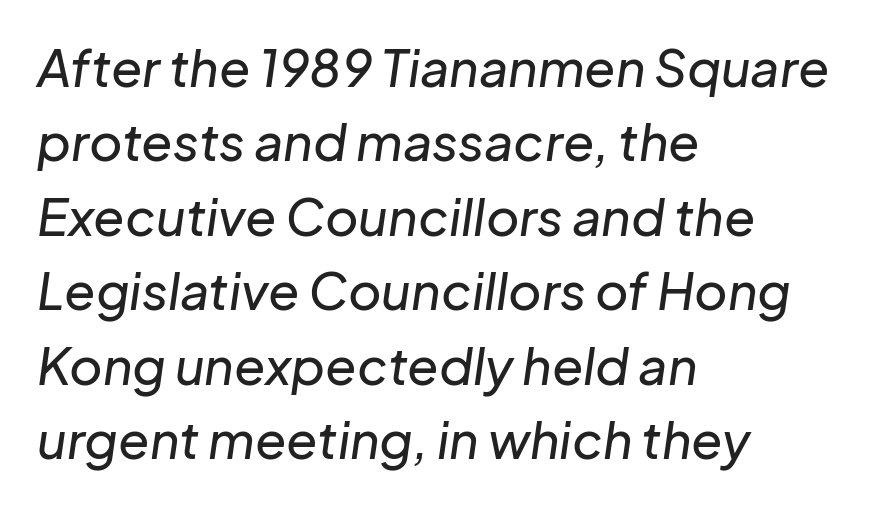
{"italic": "yes", "lean": "right", "slant_degrees": 8, "width": "normal", "stroke_contrast": "low", "x_height": "medium", "monospaced": "no", "underline": "no", "align": "left", "line_spacing": "normal", "line_spacing_ratio": 1.46, "letter_spacing": "normal", "letter_spacing_em": 0.0, "glyph_px": 51}
